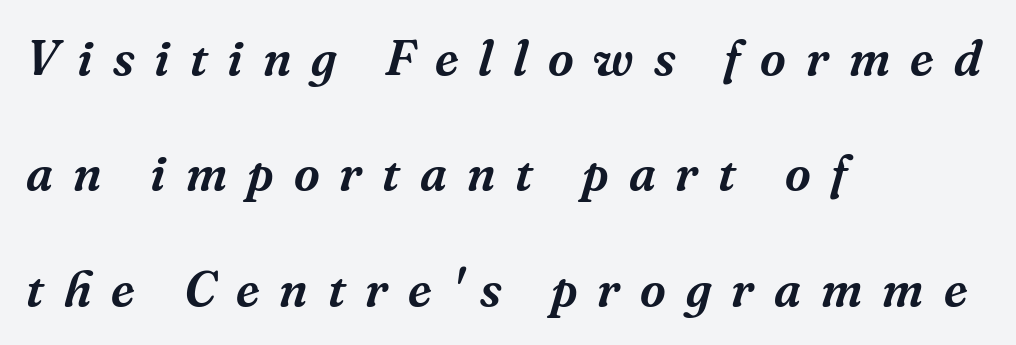
Q: Is the text italic (slanted)? A: Yes, it leans right by about 16 degrees.
Q: Is the typeface a serif or a sans-serif typeface? A: Serif.
Q: Is the text underlined? A: No.
Q: How is the paragraph aligned? A: Left-aligned.
Q: Is the spacing between letters normal or unusually wide? A: Unusually wide.
Q: Is the spacing between lines tight, normal or loose? A: Loose.
Q: Width (condensed, normal, or wide)? A: Normal.
Q: Stroke contrast? A: Medium.
Q: x-height? A: Medium.
Q: Monospaced? A: No.
